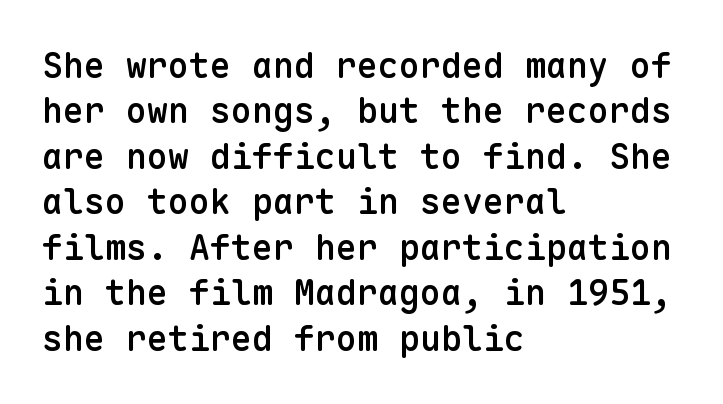
The image shows 35 px semibold sans-serif type, upright, monospaced; set left-aligned, normal line spacing (1.3x), normal letter spacing, not underlined; low stroke contrast and a medium x-height.
